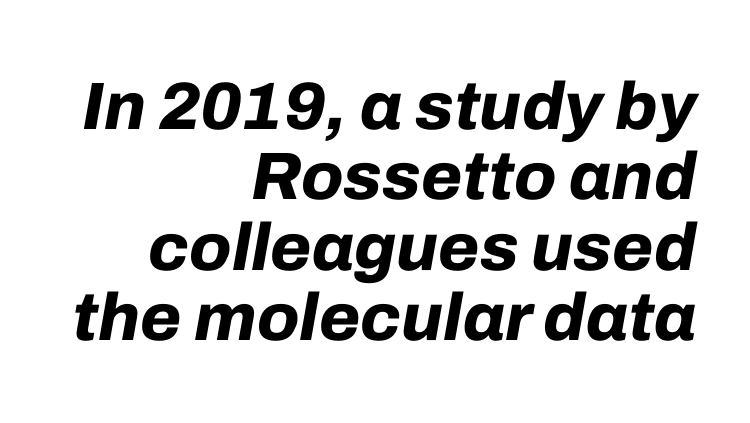
The image shows 67 px bold type, italic (leaning right); set right-aligned, tight line spacing (1.05x), normal letter spacing, not underlined; low stroke contrast and a medium x-height.
